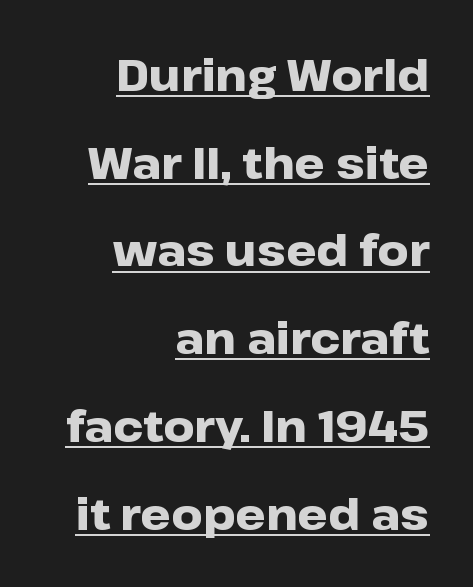
Every row of glyphs terminates at an identical x-position on the right. The typography opts for an upright posture over an oblique one. A typesetter would call this leading open, well beyond the default. What weight is shown? A full bold with thick strokes. Caption: lettering with a line underneath.
